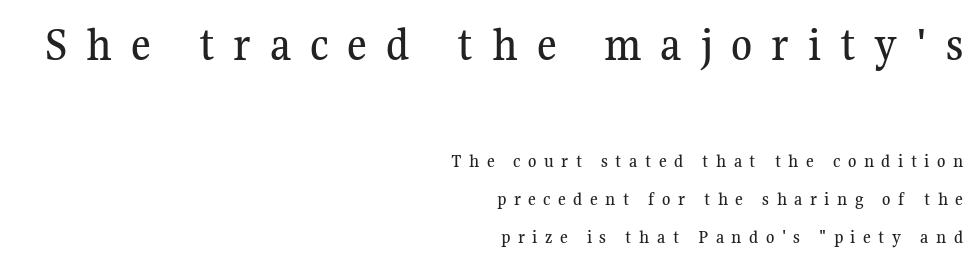
Q: Is the text italic (slanted)? A: No, it is upright.
Q: Is the typeface a serif or a sans-serif typeface? A: Serif.
Q: Is the text underlined? A: No.
Q: How is the paragraph aligned? A: Right-aligned.
Q: Is the spacing between letters normal or unusually wide? A: Unusually wide.
Q: Is the spacing between lines tight, normal or loose? A: Loose.
Q: Which block of text is set in a larger size, the first (top) or the second (bottom)? A: The first (top) one.
Q: Width (condensed, normal, or wide)? A: Normal.
Q: Stroke contrast? A: Medium.
Q: x-height? A: Medium.
Q: Monospaced? A: No.
